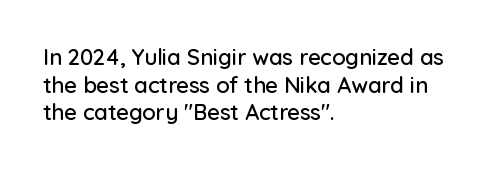
The image shows 22 px text type, upright; set left-aligned, normal line spacing (1.26x), normal letter spacing, not underlined.
